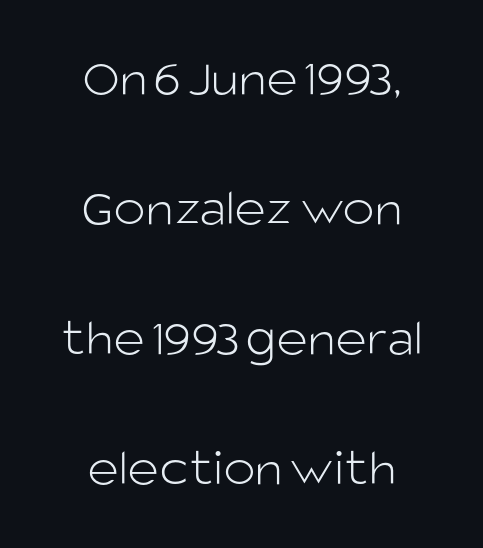
To sum up the face: it is a sans, with no serifs. When letters stand straight like this, we call the style roman or upright. The rendering uses a large line-height, opening up the rows. Letter spacing: default. Spacing verdict: proportional, widths tailored to each character.
